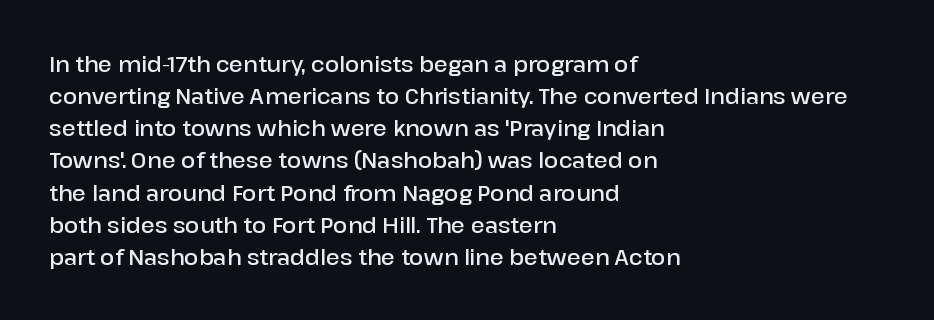
Q: Is the text bold? A: Semi-bold.
Q: Is the text italic (slanted)? A: No, it is upright.
Q: Is the text underlined? A: No.
Q: How is the paragraph aligned? A: Left-aligned.
Q: Is the spacing between letters normal or unusually wide? A: Normal.
Q: Is the spacing between lines tight, normal or loose? A: Normal.
